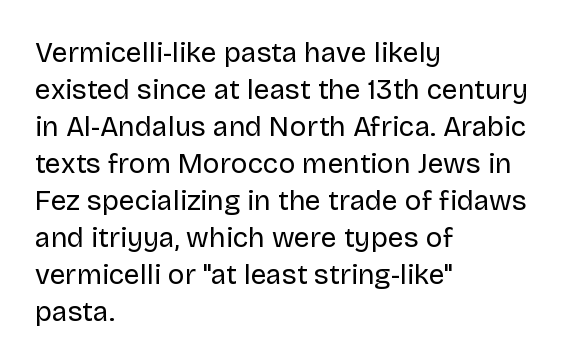
Q: Is the text bold? A: No.
Q: Is the text italic (slanted)? A: No, it is upright.
Q: Is the typeface a serif or a sans-serif typeface? A: Sans-serif.
Q: Is the text underlined? A: No.
Q: How is the paragraph aligned? A: Left-aligned.
Q: Is the spacing between letters normal or unusually wide? A: Normal.
Q: Is the spacing between lines tight, normal or loose? A: Normal.
Q: Width (condensed, normal, or wide)? A: Normal.
Q: Stroke contrast? A: Low.
Q: x-height? A: Large.
Q: Monospaced? A: No.
